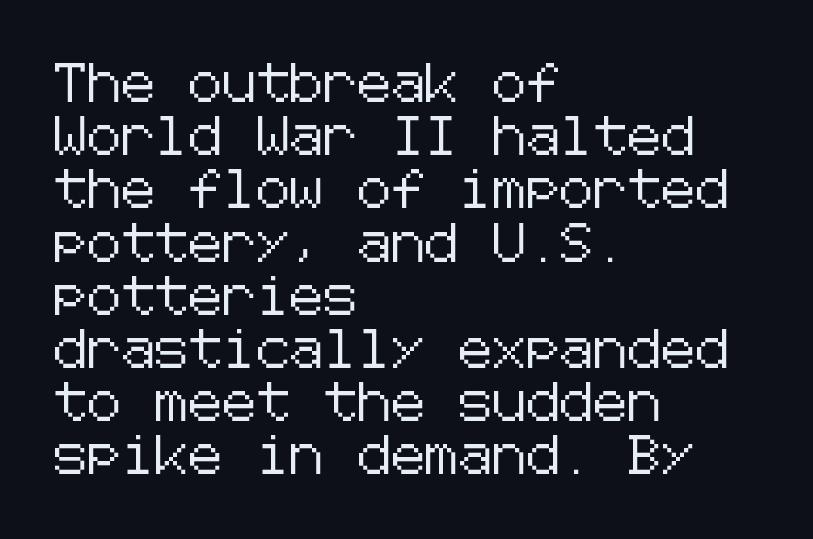
Tall strokes in this sample are plumb rather than angled. This rendering uses left alignment, leaving the right contour irregular. This rendering features lettering with no underline. The tracking reads as untouched default to a designer's eye. Vertical spacing — default.
